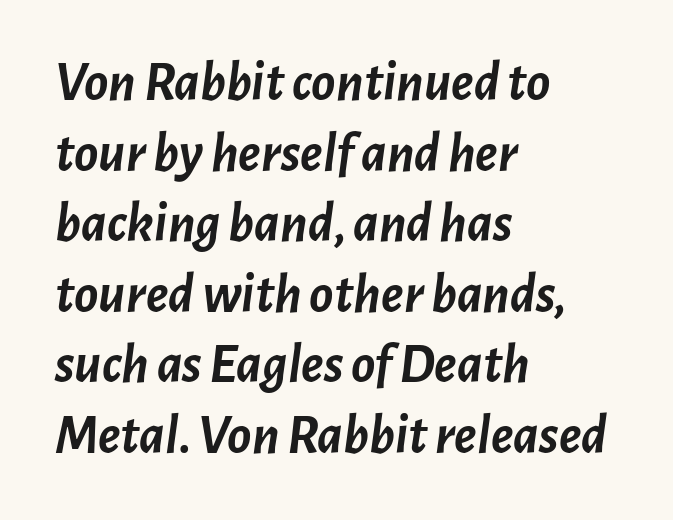
Q: Is the text bold? A: Yes.
Q: Is the text italic (slanted)? A: Yes, it leans right by about 7 degrees.
Q: Is the text underlined? A: No.
Q: How is the paragraph aligned? A: Left-aligned.
Q: Is the spacing between letters normal or unusually wide? A: Normal.
Q: Is the spacing between lines tight, normal or loose? A: Normal.
Q: Width (condensed, normal, or wide)? A: Normal.
Q: Stroke contrast? A: Low.
Q: x-height? A: Medium.
Q: Monospaced? A: No.
